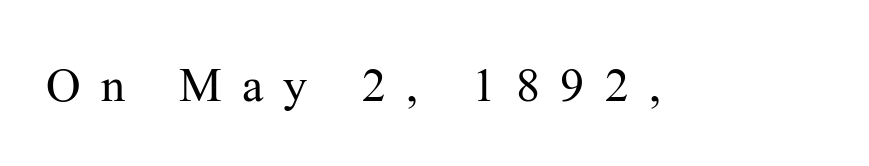
{"serif": "yes", "italic": "no", "bold": "no", "weight": "regular", "width": "normal", "stroke_contrast": "medium", "x_height": "medium", "monospaced": "no", "underline": "no", "letter_spacing": "wide", "letter_spacing_em": 0.42, "glyph_px": 48}
